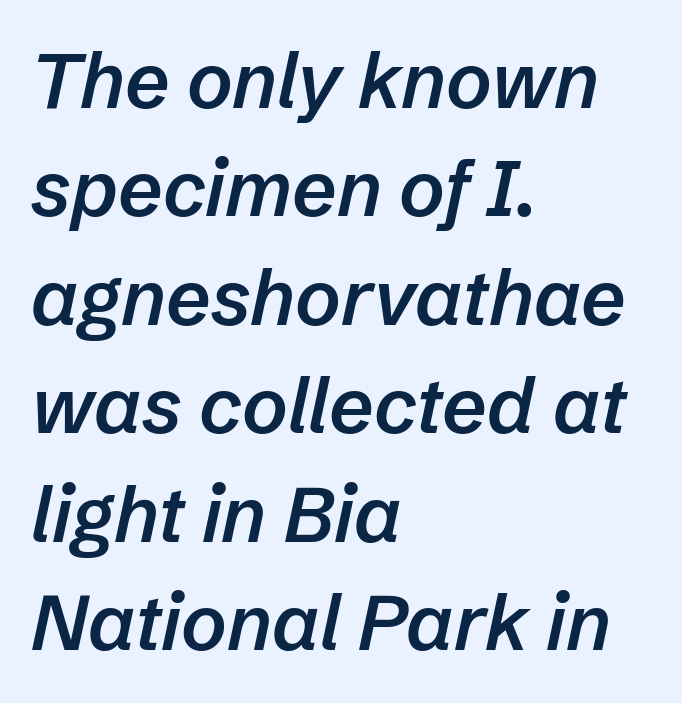
Q: Is the text bold? A: Semi-bold.
Q: Is the text italic (slanted)? A: Yes, it leans right by about 12 degrees.
Q: Is the text underlined? A: No.
Q: How is the paragraph aligned? A: Left-aligned.
Q: Is the spacing between letters normal or unusually wide? A: Normal.
Q: Is the spacing between lines tight, normal or loose? A: Normal.
Q: Width (condensed, normal, or wide)? A: Normal.
Q: Stroke contrast? A: Low.
Q: x-height? A: Medium.
Q: Monospaced? A: No.
